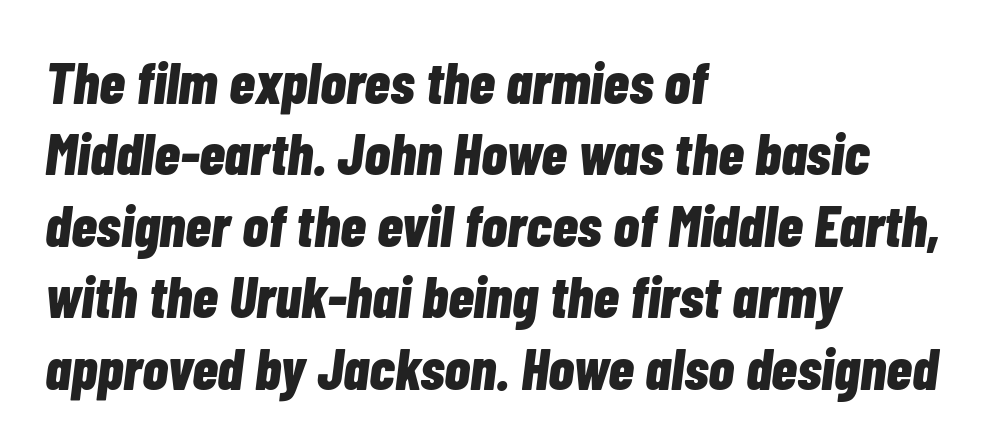
Here the designer chose a conventional face with non-uniform glyph widths. Tracking here is standard; glyphs follow each other at the usual distance. The baseline area is clear. Alignment: flush left. The font's italic variant was chosen for this text.
